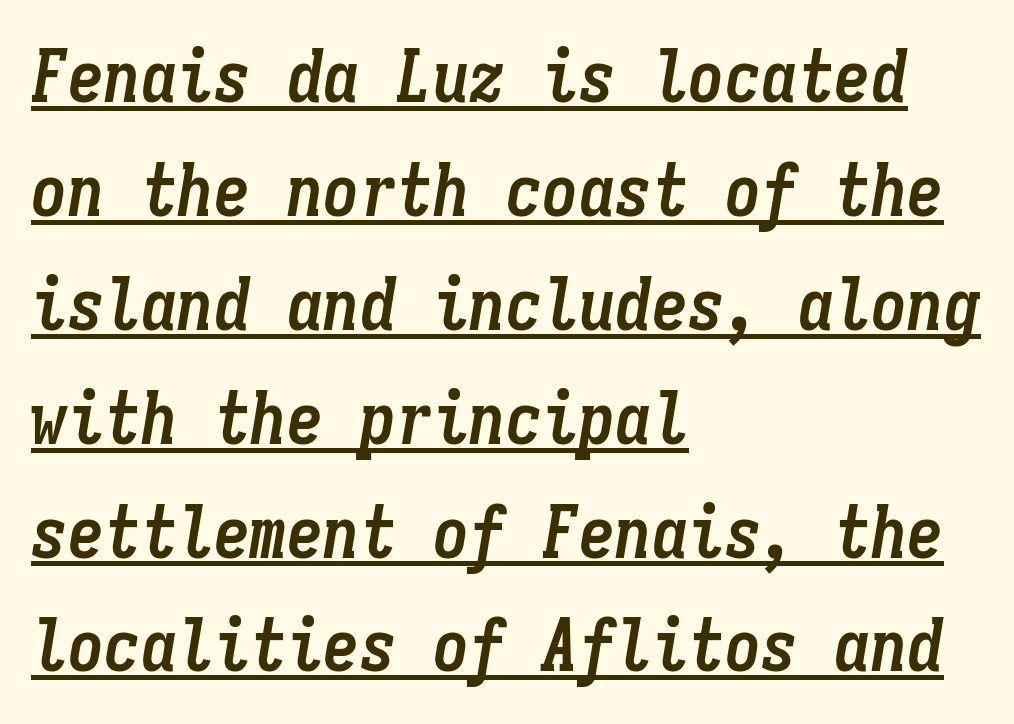
The image shows 73 px semibold, condensed type, italic (leaning right), monospaced; set left-aligned, normal line spacing (1.56x), normal letter spacing, underlined; low stroke contrast and a medium x-height.
